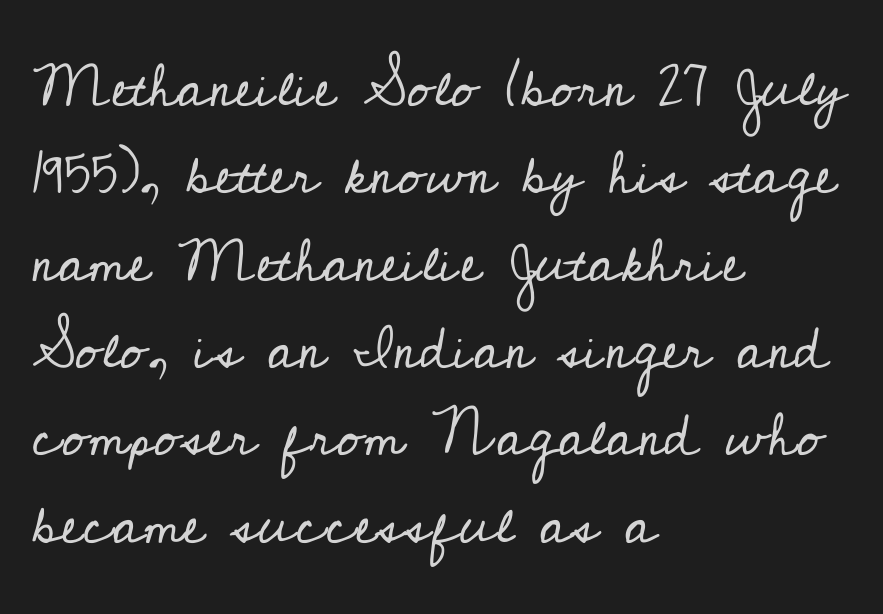
The image shows 59 px regular-weight serif type; set left-aligned, normal line spacing (1.48x), normal letter spacing, not underlined; low stroke contrast and a small x-height.
